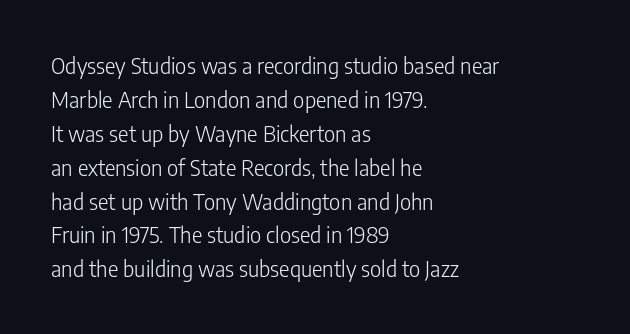
{"italic": "no", "bold": "no", "underline": "no", "align": "left", "line_spacing": "normal", "line_spacing_ratio": 1.54, "letter_spacing": "normal", "letter_spacing_em": 0.0, "glyph_px": 22}
